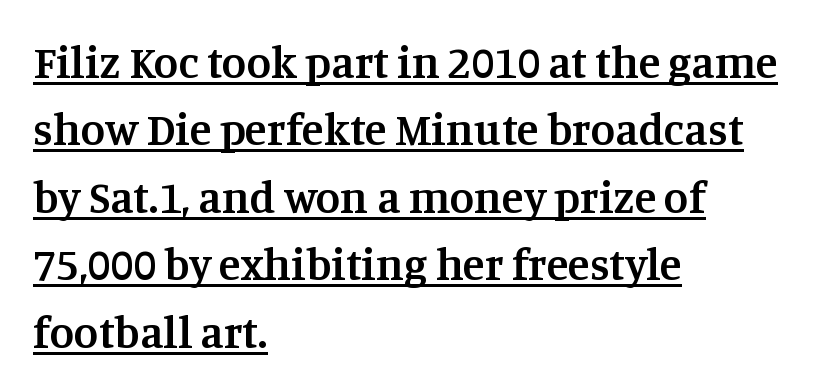
These lines are set flush left with a ragged right edge. The lettering is marked with a stroke running underneath it. Each word holds together tightly as a unit, with standard inter-letter gaps. The lines sit at an ordinary, default distance from one another. The passage shown is typed in a proportional face where columns would drift.
